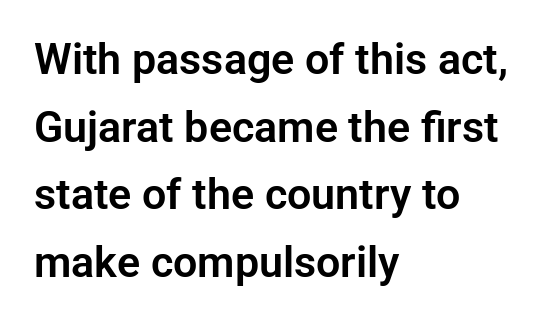
The image shows 43 px sans-serif type, upright; set left-aligned, normal line spacing (1.57x), normal letter spacing, not underlined; low stroke contrast and a medium x-height.
